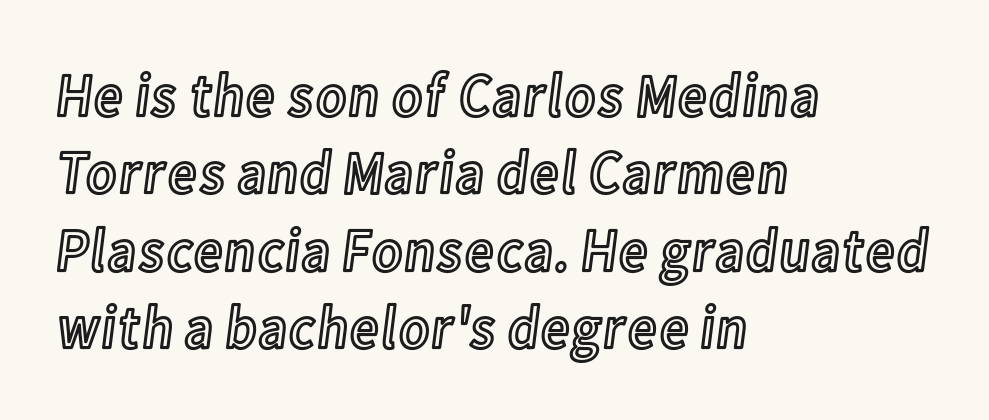
Q: Is the text italic (slanted)? A: Yes.
Q: Is the text underlined? A: No.
Q: How is the paragraph aligned? A: Left-aligned.
Q: Is the spacing between letters normal or unusually wide? A: Normal.
Q: Is the spacing between lines tight, normal or loose? A: Normal.
Q: Width (condensed, normal, or wide)? A: Condensed.
Q: x-height? A: Medium.
Q: Monospaced? A: No.
